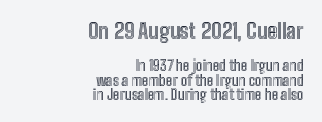
Q: Is the text italic (slanted)? A: No, it is upright.
Q: Is the text underlined? A: No.
Q: How is the paragraph aligned? A: Right-aligned.
Q: Is the spacing between letters normal or unusually wide? A: Normal.
Q: Is the spacing between lines tight, normal or loose? A: Tight.
Q: Which block of text is set in a larger size, the first (top) or the second (bottom)? A: The first (top) one.
